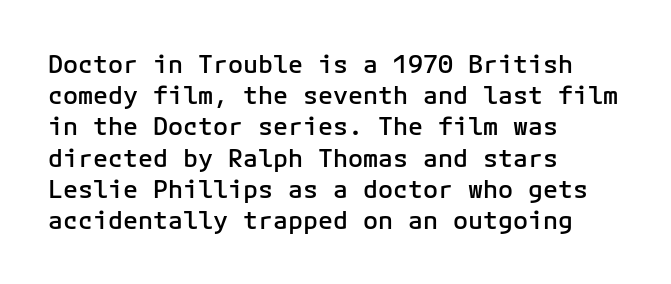
{"italic": "no", "bold": "semi", "underline": "no", "align": "left", "line_spacing": "normal", "line_spacing_ratio": 1.25, "letter_spacing": "normal", "letter_spacing_em": 0.0, "glyph_px": 25}
